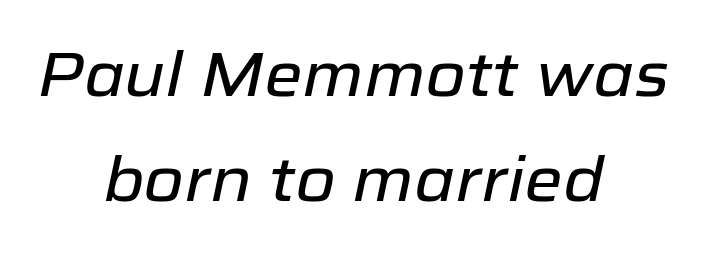
Q: Is the text italic (slanted)? A: Yes, it leans right by about 12 degrees.
Q: Is the text underlined? A: No.
Q: How is the paragraph aligned? A: Centered.
Q: Is the spacing between letters normal or unusually wide? A: Normal.
Q: Is the spacing between lines tight, normal or loose? A: Normal.
Q: Width (condensed, normal, or wide)? A: Normal.
Q: Stroke contrast? A: Low.
Q: x-height? A: Medium.
Q: Monospaced? A: No.
